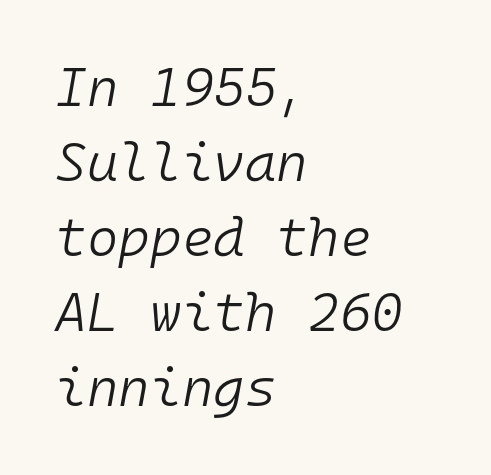
The image shows 54 px light type, italic (leaning right), monospaced; set left-aligned, normal line spacing (1.39x), normal letter spacing, not underlined; low stroke contrast and a medium x-height.
